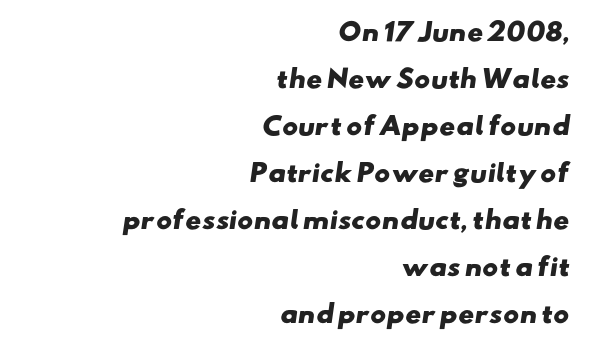
The image shows 24 px bold type; set right-aligned, loose line spacing (1.96x), normal letter spacing, not underlined.
